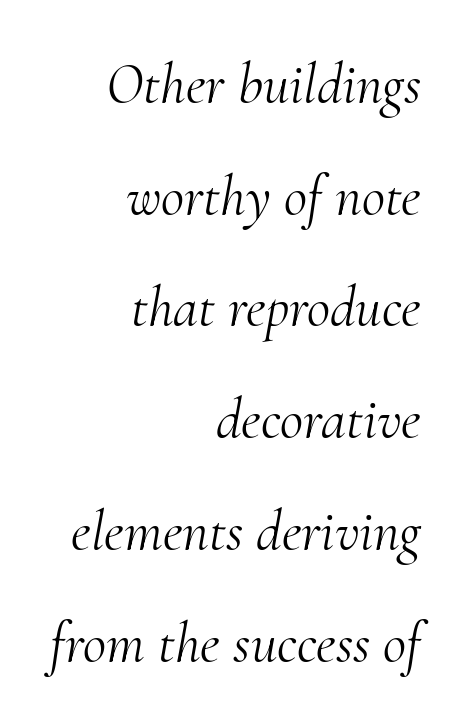
The image shows 57 px light serif type, italic (leaning right); set right-aligned, loose line spacing (1.96x), normal letter spacing, not underlined; medium stroke contrast and a small x-height.
